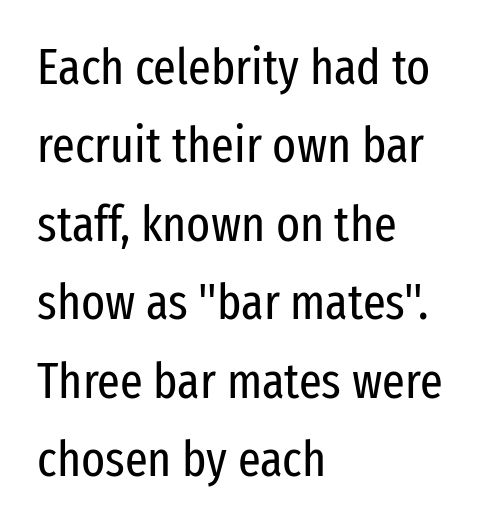
Q: Is the text bold? A: No.
Q: Is the text italic (slanted)? A: No, it is upright.
Q: Is the typeface a serif or a sans-serif typeface? A: Sans-serif.
Q: Is the text underlined? A: No.
Q: How is the paragraph aligned? A: Left-aligned.
Q: Is the spacing between letters normal or unusually wide? A: Normal.
Q: Is the spacing between lines tight, normal or loose? A: Normal.
Q: Width (condensed, normal, or wide)? A: Condensed.
Q: Stroke contrast? A: Low.
Q: x-height? A: Medium.
Q: Monospaced? A: No.
